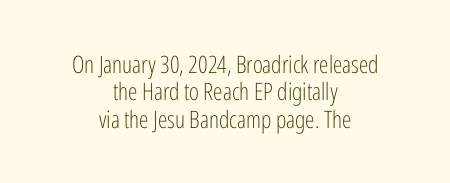
Clear beneath every line of the passage. Spacing between characters is what you'd get straight out of the box. Heft: none added — not bold. This sample uses an upright cut, with every glyph sitting square on the baseline.
